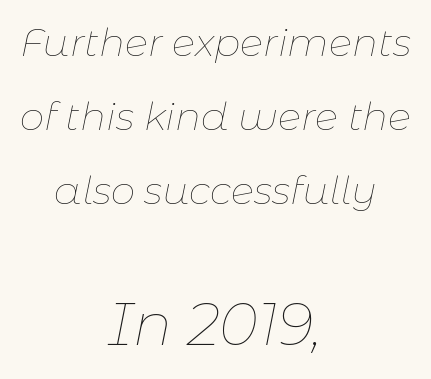
{"italic": "yes", "lean": "right", "slant_degrees": 11, "bold": "no", "weight": "thin", "width": "normal", "stroke_contrast": "low", "x_height": "medium", "monospaced": "no", "underline": "no", "align": "center", "line_spacing": "loose", "line_spacing_ratio": 1.9, "letter_spacing": "normal", "letter_spacing_em": 0.0, "larger_block": "second", "size_ratio": 1.51, "glyph_px": 59}
